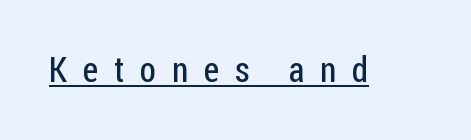
The face used here is proportionally spaced, like ordinary book or web type. Type style note: lacks serifs. No italicization has been applied; the sample stays upright. Decoration check: the copy is underlined. This reads as an unemphasized weight, regular at the heaviest. In terms of letterspacing, this is a distinctly airy, spread setting.
